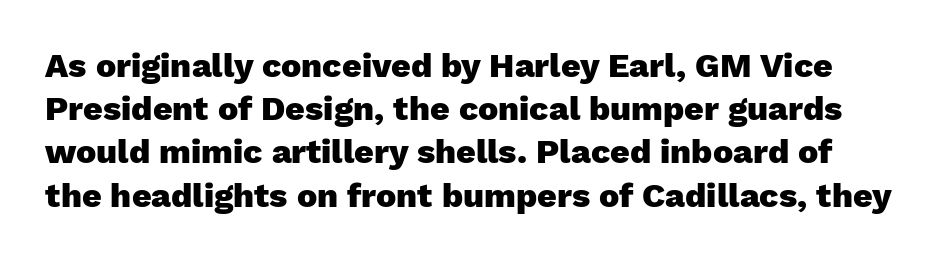
Q: Is the text bold? A: Yes.
Q: Is the text italic (slanted)? A: No, it is upright.
Q: Is the typeface a serif or a sans-serif typeface? A: Sans-serif.
Q: Is the text underlined? A: No.
Q: Is the spacing between letters normal or unusually wide? A: Normal.
Q: Is the spacing between lines tight, normal or loose? A: Normal.
Q: Width (condensed, normal, or wide)? A: Normal.
Q: Stroke contrast? A: Low.
Q: x-height? A: Medium.
Q: Monospaced? A: No.
